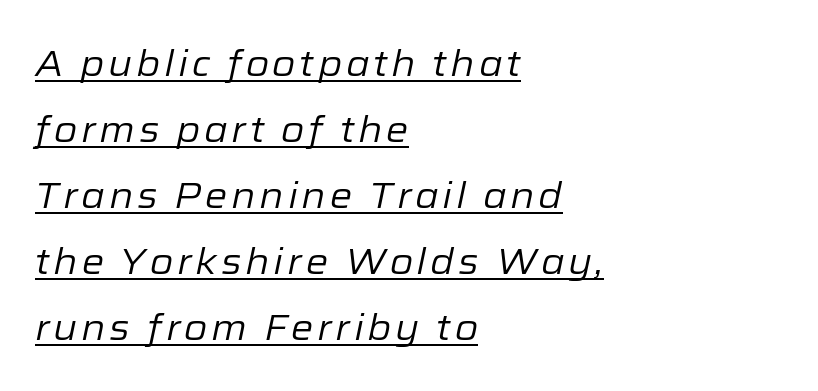
The image shows 36 px regular-weight type, italic (leaning right); set left-aligned, line spacing 1.83x, underlined; low stroke contrast and a medium x-height.
